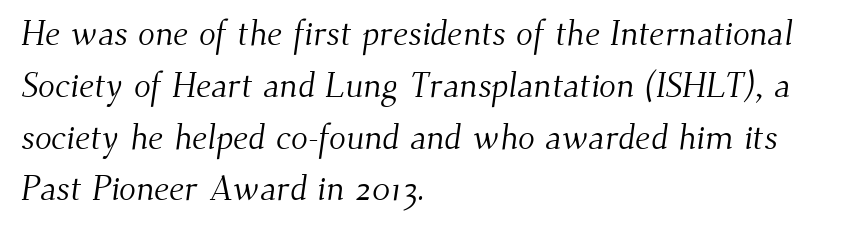
{"serif": "yes", "bold": "no", "weight": "light", "width": "normal", "stroke_contrast": "medium", "x_height": "small", "monospaced": "no", "underline": "no", "align": "left", "line_spacing": "normal", "line_spacing_ratio": 1.48, "letter_spacing": "normal", "letter_spacing_em": 0.0, "glyph_px": 35}
